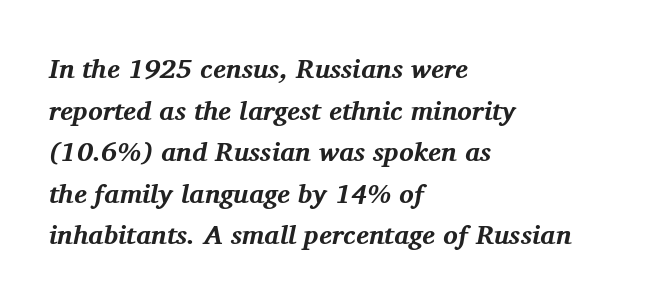
{"italic": "yes", "lean": "right", "slant_degrees": 11, "bold": "yes", "underline": "no", "align": "left", "line_spacing": "normal", "line_spacing_ratio": 1.54, "letter_spacing": "normal", "letter_spacing_em": 0.0, "glyph_px": 27}
